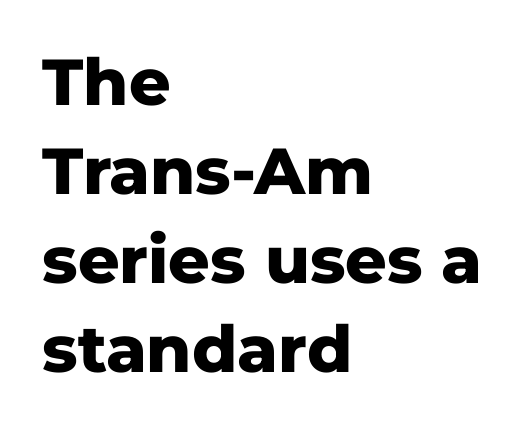
{"serif": "no", "italic": "no", "bold": "yes", "weight": "heavy", "width": "normal", "stroke_contrast": "low", "x_height": "medium", "monospaced": "no", "underline": "no", "align": "left", "line_spacing": "normal", "line_spacing_ratio": 1.37, "letter_spacing": "normal", "letter_spacing_em": 0.0, "glyph_px": 65}
